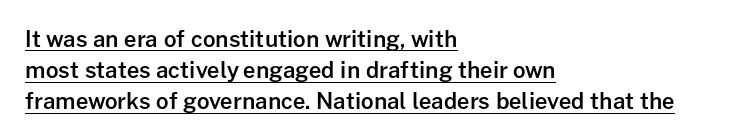
You can tell it's not italic because the verticals are truly vertical. The line-height multiplier appears to be the usual default. All the whitespace from short lines collects on the right. Each word holds together tightly as a unit, with standard inter-letter gaps. As a designer I'd log this as weight 600, semibold. Descenders here cross a horizontal rule under the line.
